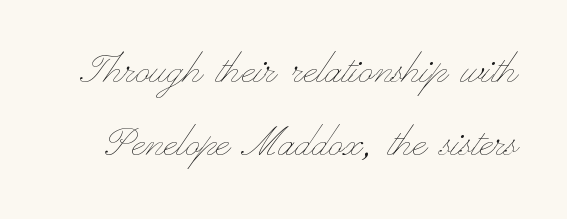
The image shows 49 px thin, wide type; set normal line spacing (1.48x), normal letter spacing, not underlined; low stroke contrast and a small x-height.
